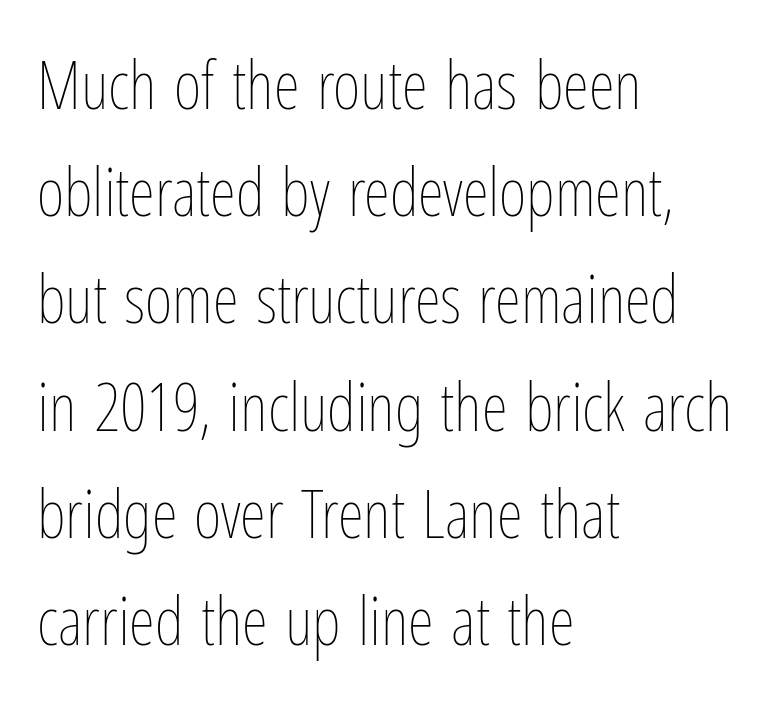
Q: Is the text bold? A: No.
Q: Is the text italic (slanted)? A: No, it is upright.
Q: Is the text underlined? A: No.
Q: How is the paragraph aligned? A: Left-aligned.
Q: Is the spacing between letters normal or unusually wide? A: Normal.
Q: Is the spacing between lines tight, normal or loose? A: Normal.
Q: Width (condensed, normal, or wide)? A: Condensed.
Q: Stroke contrast? A: Low.
Q: x-height? A: Medium.
Q: Monospaced? A: No.
